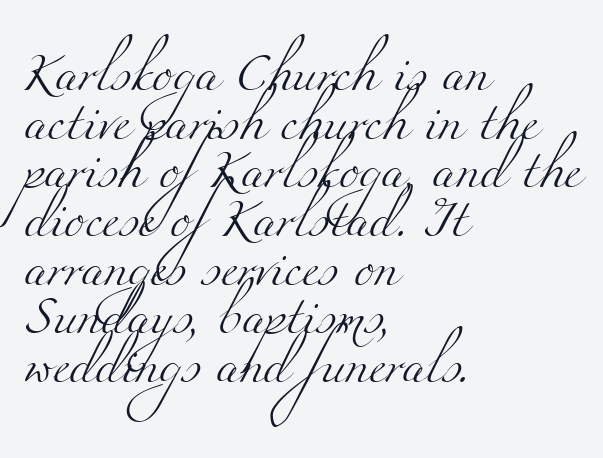
The letters advance in unequal steps, a hallmark of proportional type. Here the glyphs are tracked normally, forming tight word shapes. A student would call this left alignment; a typographer would say flush left, rag right. On a weight scale, this lands at 450 or below.
